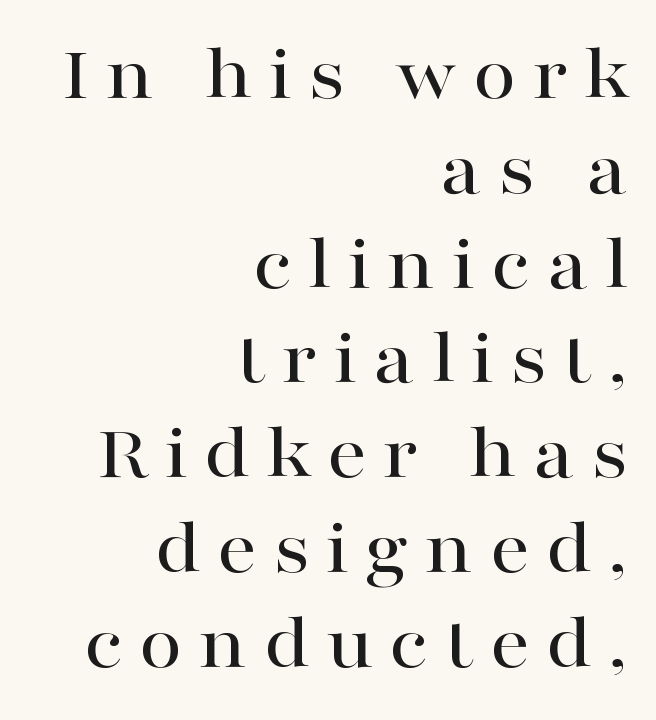
{"serif": "yes", "italic": "no", "width": "wide", "stroke_contrast": "high", "x_height": "medium", "monospaced": "no", "underline": "no", "align": "right", "line_spacing_ratio": 1.2, "letter_spacing": "wide", "letter_spacing_em": 0.2, "glyph_px": 79}
